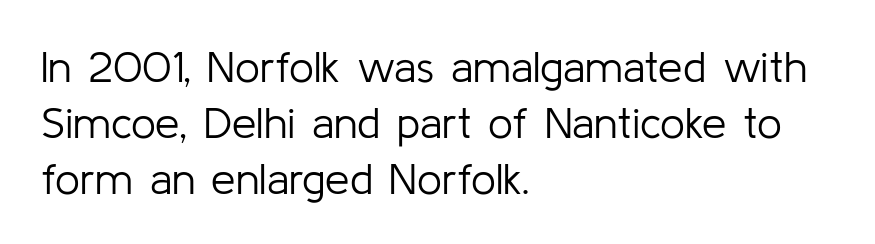
No italicization has been applied; the sample stays upright. Nobody drew a line under any word here. Check where the strokes stop: nothing finishes them off — pure sans. Weight: in the light-to-regular range. Vertical spacing — default.
